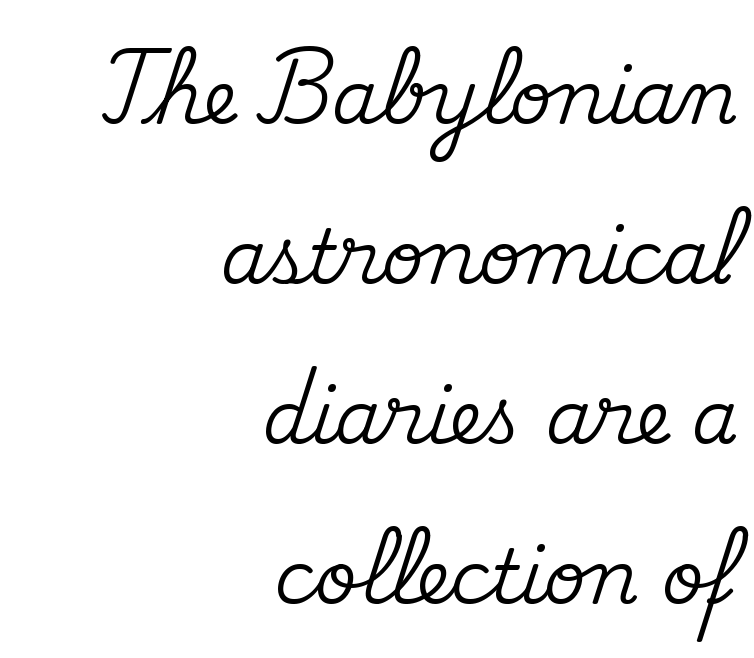
Q: Is the text italic (slanted)? A: Yes.
Q: Is the typeface a serif or a sans-serif typeface? A: Serif.
Q: Is the text underlined? A: No.
Q: How is the paragraph aligned? A: Right-aligned.
Q: Is the spacing between letters normal or unusually wide? A: Normal.
Q: Is the spacing between lines tight, normal or loose? A: Loose.
Q: Width (condensed, normal, or wide)? A: Normal.
Q: Stroke contrast? A: Medium.
Q: x-height? A: Small.
Q: Monospaced? A: No.
